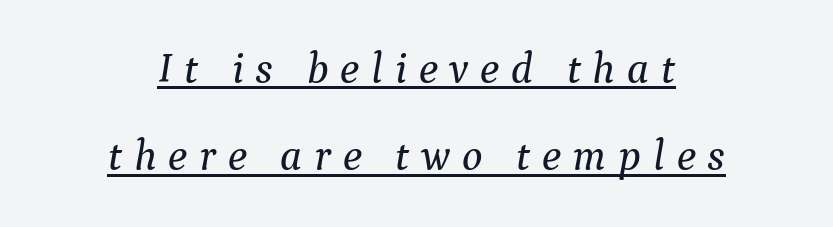
The image shows 43 px serif type, italic (leaning right); set centered, loose line spacing (2.03x), unusually wide letter spacing (+0.28 em), underlined; medium stroke contrast and a medium x-height.
